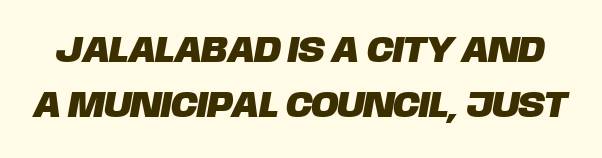
The image shows 37 px sans-serif type; set normal line spacing (1.48x), normal letter spacing, not underlined; low stroke contrast and a large x-height.
